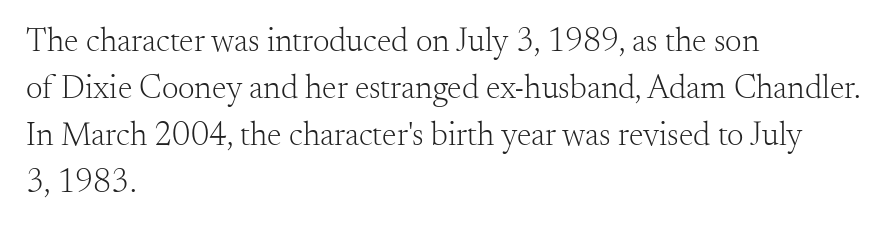
A typesetter would call this zero additional tracking. The lettering holds an erect, upright posture throughout. The string is rendered with underlining switched off. Looks like regular typesetting: each glyph gets only the width it needs. The compositor pushed each line to the left boundary. Weight: not bold — regular or lighter.
